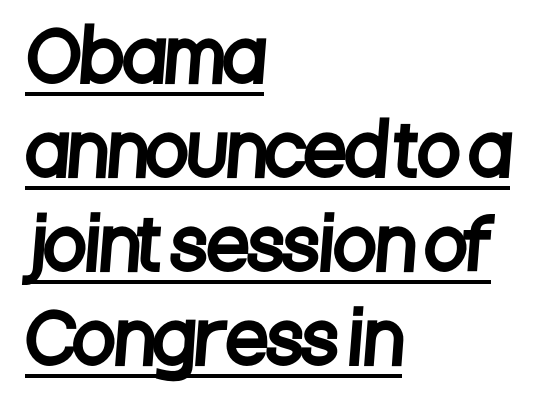
{"serif": "no", "width": "condensed", "stroke_contrast": "low", "x_height": "large", "monospaced": "no", "underline": "yes", "align": "left", "line_spacing": "normal", "line_spacing_ratio": 1.36, "letter_spacing": "normal", "letter_spacing_em": 0.0, "glyph_px": 69}
